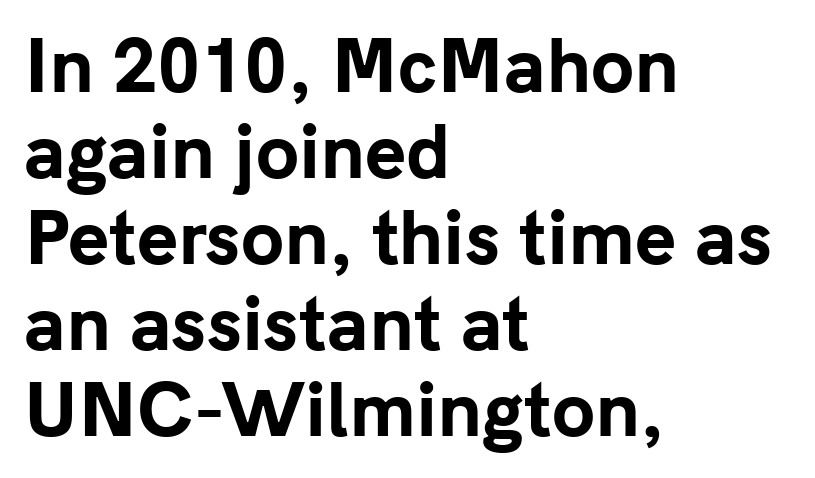
{"serif": "no", "italic": "no", "bold": "yes", "weight": "bold", "width": "normal", "stroke_contrast": "low", "x_height": "medium", "monospaced": "no", "underline": "no", "align": "left", "line_spacing_ratio": 1.23, "letter_spacing": "normal", "letter_spacing_em": 0.0, "glyph_px": 70}
